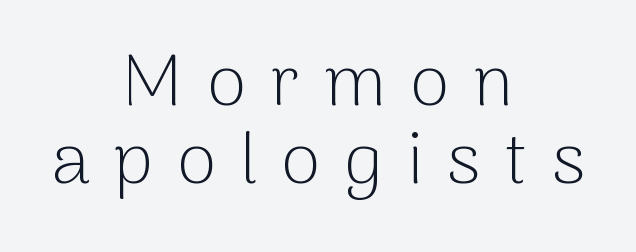
Whoever set this chose condensed vertical rhythm over breathing room. Words float on clear page, feet unadorned. What stands out about the letter spacing? Its width — letters are far apart. The setting favours the middle, as headings and verse often do. You can tell it's not italic because the verticals are truly vertical. Spacing verdict: proportional, widths tailored to each character.
